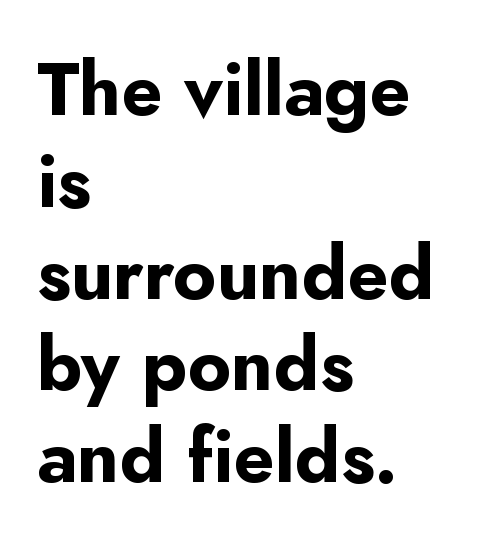
{"serif": "no", "italic": "no", "bold": "yes", "weight": "bold", "width": "normal", "stroke_contrast": "low", "x_height": "small", "monospaced": "no", "underline": "no", "align": "left", "line_spacing_ratio": 1.24, "letter_spacing": "normal", "letter_spacing_em": 0.0, "glyph_px": 74}
